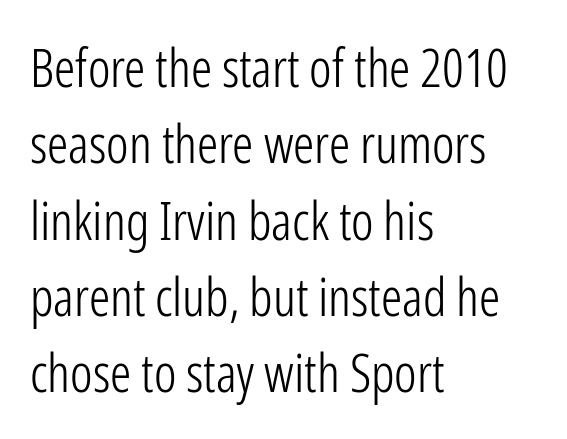
The image shows 53 px light, condensed sans-serif type, upright; set left-aligned, normal line spacing (1.44x), normal letter spacing, not underlined; low stroke contrast and a medium x-height.
